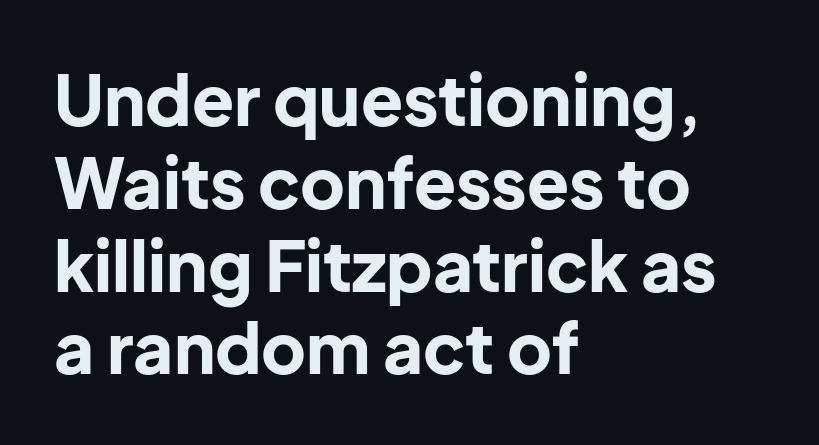
The letters stand straight up with perfectly vertical stems. Just letters on the line, the space beneath them empty. Letterform terminals end flat and unadorned throughout the passage. Thick stems and heavy bowls — unmistakably bold.
